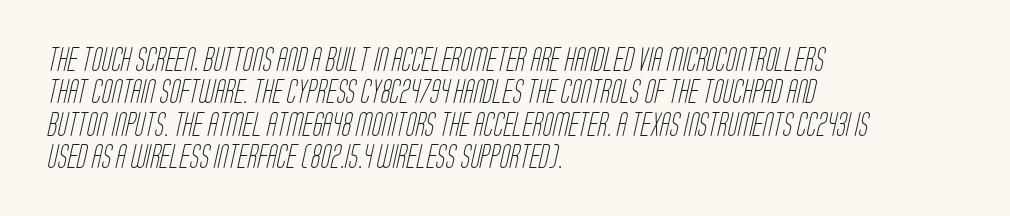
Q: Is the text bold? A: No.
Q: Is the text underlined? A: No.
Q: How is the paragraph aligned? A: Left-aligned.
Q: Is the spacing between letters normal or unusually wide? A: Normal.
Q: Is the spacing between lines tight, normal or loose? A: Normal.
